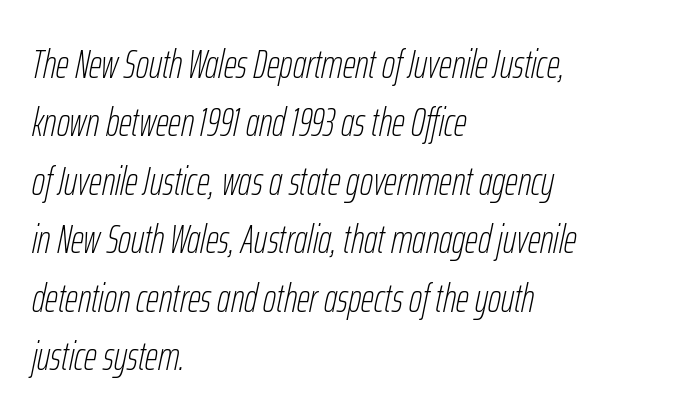
The passage shown is typed in a proportional face where columns would drift. These glyphs show unthickened strokes, regular width or finer. Does the copy run flush right? No — it runs flush left. Style check: oblique. The passage shown stacks its lines at a standard gap.
